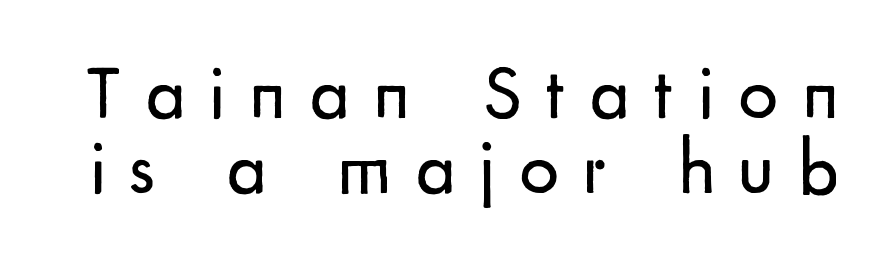
{"serif": "no", "italic": "no", "bold": "no", "weight": "regular", "width": "normal", "stroke_contrast": "low", "x_height": "small", "monospaced": "no", "underline": "no", "line_spacing": "tight", "line_spacing_ratio": 0.96, "letter_spacing": "wide", "letter_spacing_em": 0.31, "glyph_px": 78}
